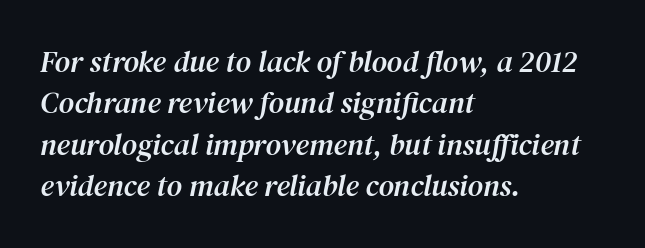
{"serif": "yes", "italic": "yes", "lean": "right", "slant_degrees": 12, "width": "normal", "stroke_contrast": "medium", "x_height": "medium", "monospaced": "no", "underline": "no", "align": "left", "line_spacing": "normal", "line_spacing_ratio": 1.38, "letter_spacing": "normal", "letter_spacing_em": 0.0, "glyph_px": 30}
